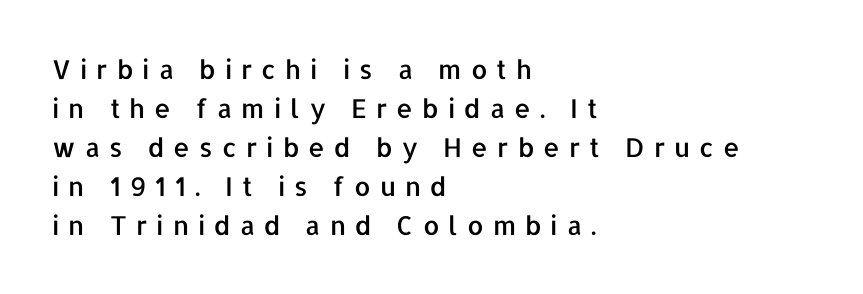
{"italic": "no", "underline": "no", "align": "left", "line_spacing": "normal", "line_spacing_ratio": 1.5, "letter_spacing": "wide", "letter_spacing_em": 0.35, "glyph_px": 26}
